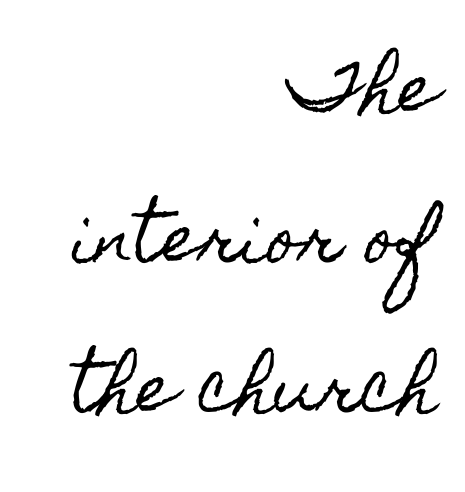
{"width": "condensed", "x_height": "small", "monospaced": "no", "underline": "no", "align": "right", "line_spacing": "loose", "line_spacing_ratio": 2.34, "letter_spacing": "normal", "letter_spacing_em": 0.0, "glyph_px": 64}
